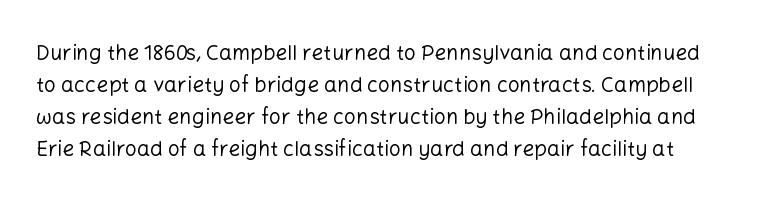
Does the leading feel generous? No, just average. Only glyphs here, with clear space below each row. No extra ink here — the face is not bold. Vertical strokes here are truly vertical. The line texture is even and compact thanks to regular tracking.
